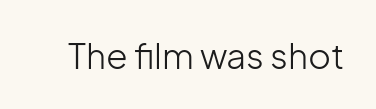
A typesetter would label this face a sans. A roman cut, with each character standing at attention. Type without underlining. Proportional: the letters do not fall into vertical columns. The characters are drawn with everyday or finer stroke widths.
